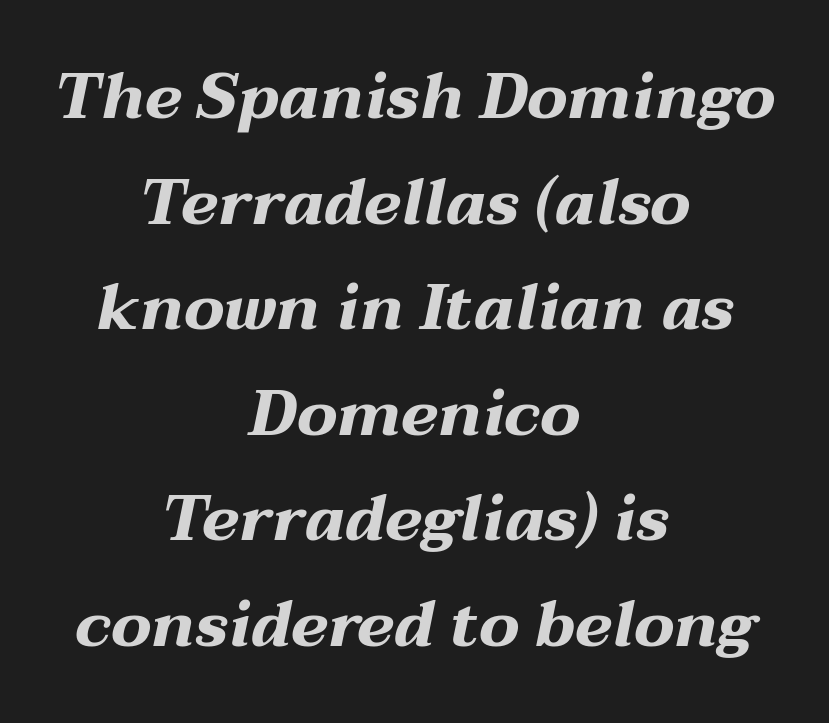
These lines keep a tight, regular rhythm from letter to letter. Neither beginnings nor endings align; midpoints do. Descenders are the only things crossing below the line. Heavy-handed strokes throughout: this text is bold. This is oblique type, the kind used for emphasis or titles. Regarding leading, the lines here are spaced in the standard way.
